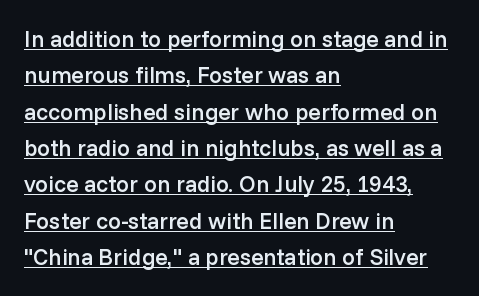
{"italic": "no", "bold": "semi", "underline": "yes", "align": "left", "line_spacing": "normal", "line_spacing_ratio": 1.58, "letter_spacing": "normal", "letter_spacing_em": 0.0, "glyph_px": 23}
